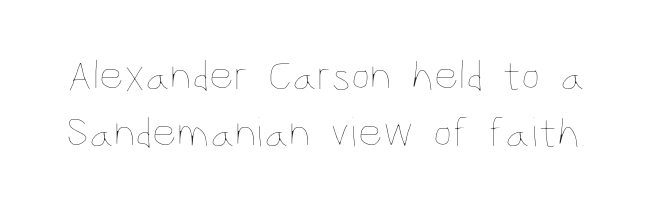
{"italic": "no", "bold": "no", "weight": "thin", "width": "condensed", "stroke_contrast": "low", "x_height": "large", "monospaced": "no", "underline": "no", "line_spacing": "normal", "line_spacing_ratio": 1.32, "letter_spacing": "normal", "letter_spacing_em": 0.0, "glyph_px": 43}
